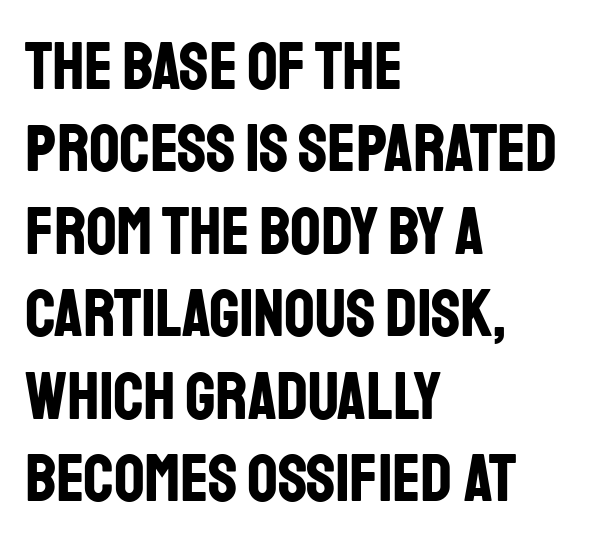
{"serif": "no", "italic": "no", "bold": "yes", "weight": "bold", "width": "condensed", "stroke_contrast": "low", "x_height": "large", "monospaced": "no", "underline": "no", "align": "left", "line_spacing_ratio": 1.23, "letter_spacing": "normal", "letter_spacing_em": 0.0, "glyph_px": 67}
